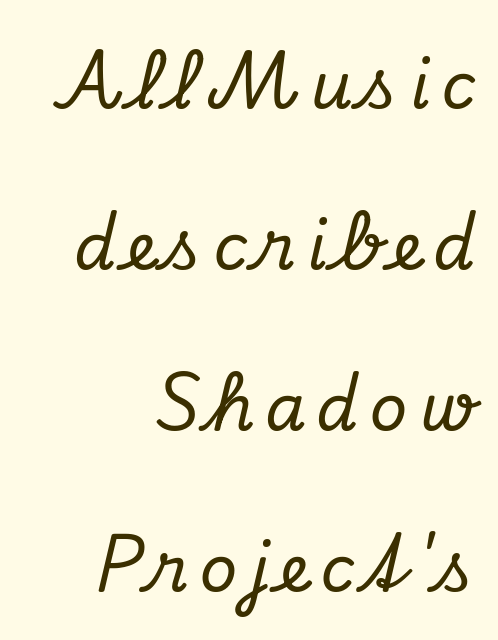
{"serif": "yes", "italic": "yes", "lean": "right", "slant_degrees": 13, "width": "normal", "stroke_contrast": "low", "x_height": "small", "monospaced": "no", "underline": "no", "align": "right", "line_spacing": "loose", "line_spacing_ratio": 2.44, "glyph_px": 66}
